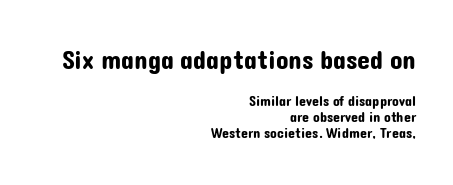
{"italic": "no", "underline": "no", "align": "right", "line_spacing_ratio": 1.16, "letter_spacing": "normal", "letter_spacing_em": 0.0, "larger_block": "first", "size_ratio": 1.86, "glyph_px": 26}
